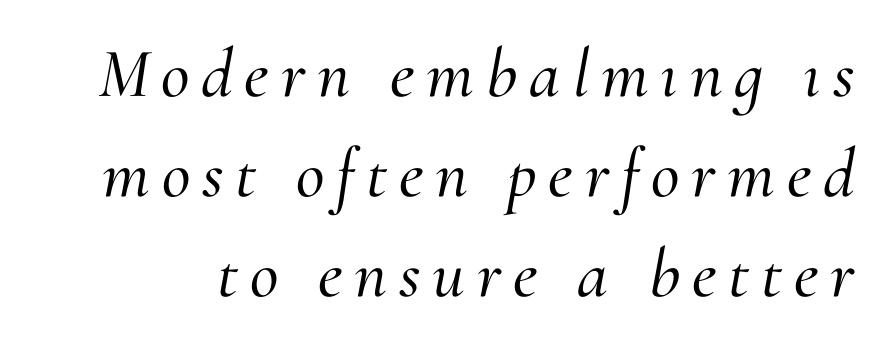
Look at the bottom of the vertical strokes: they flare into serifs here. Evenly set lines give the paragraph a standard silhouette. The letters are slanted; this is an italic face. Check under the words: just untouched page. Here the designer chose a conventional face with non-uniform glyph widths.
